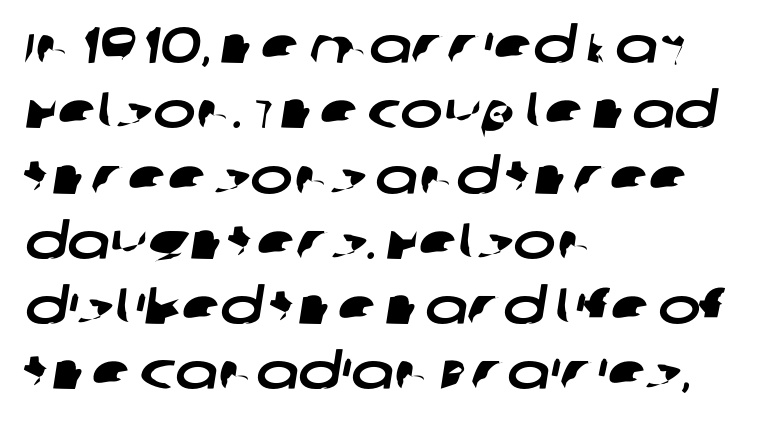
The image shows 51 px wide sans-serif type; set left-aligned, normal line spacing (1.28x), normal letter spacing, not underlined; low stroke contrast and a large x-height.
